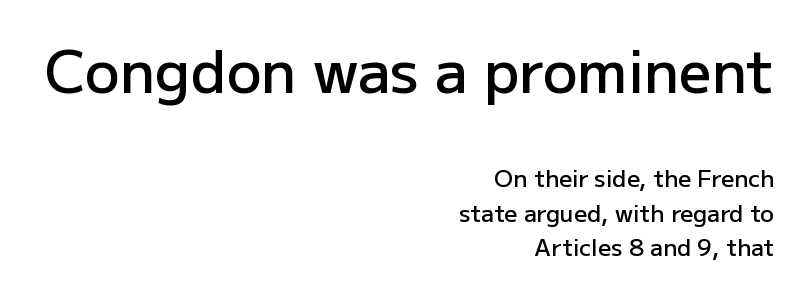
Q: Is the text bold? A: Semi-bold.
Q: Is the text italic (slanted)? A: No, it is upright.
Q: Is the typeface a serif or a sans-serif typeface? A: Sans-serif.
Q: Is the text underlined? A: No.
Q: How is the paragraph aligned? A: Right-aligned.
Q: Is the spacing between letters normal or unusually wide? A: Normal.
Q: Is the spacing between lines tight, normal or loose? A: Normal.
Q: Which block of text is set in a larger size, the first (top) or the second (bottom)? A: The first (top) one.
Q: Width (condensed, normal, or wide)? A: Normal.
Q: Stroke contrast? A: Low.
Q: x-height? A: Medium.
Q: Monospaced? A: No.
